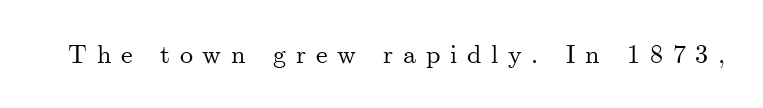
Q: Is the text italic (slanted)? A: No, it is upright.
Q: Is the text underlined? A: No.
Q: Is the spacing between letters normal or unusually wide? A: Unusually wide.
